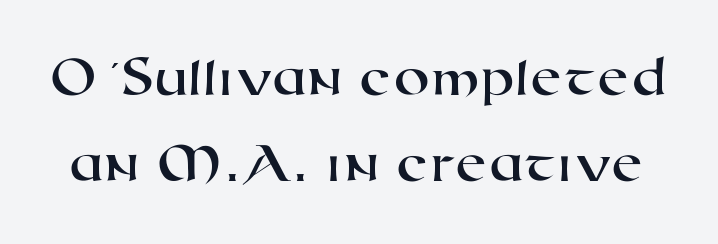
{"serif": "no", "width": "wide", "stroke_contrast": "high", "x_height": "medium", "monospaced": "no", "underline": "no", "line_spacing": "normal", "line_spacing_ratio": 1.48, "letter_spacing": "normal", "letter_spacing_em": 0.0, "glyph_px": 58}
